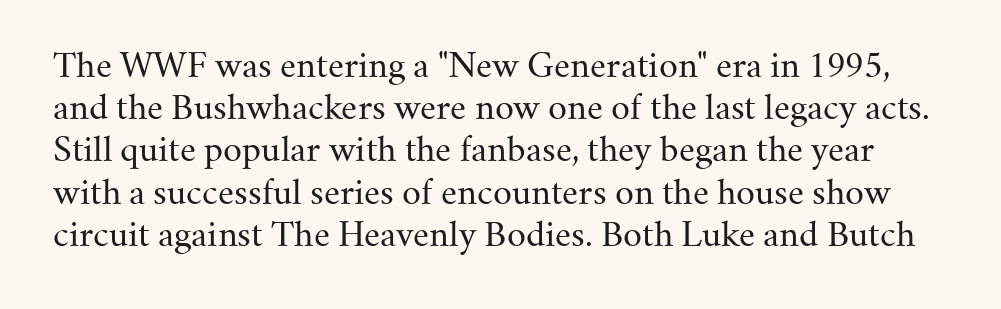
This sample uses a serif face. Only glyphs here, with clear space below each row. Between one letter and the next there's only the usual sliver of space. Character widths vary here, with narrow letters taking less room than wide ones. No heavy texture on the line: the type isn't bold. The space between consecutive lines is moderate.
